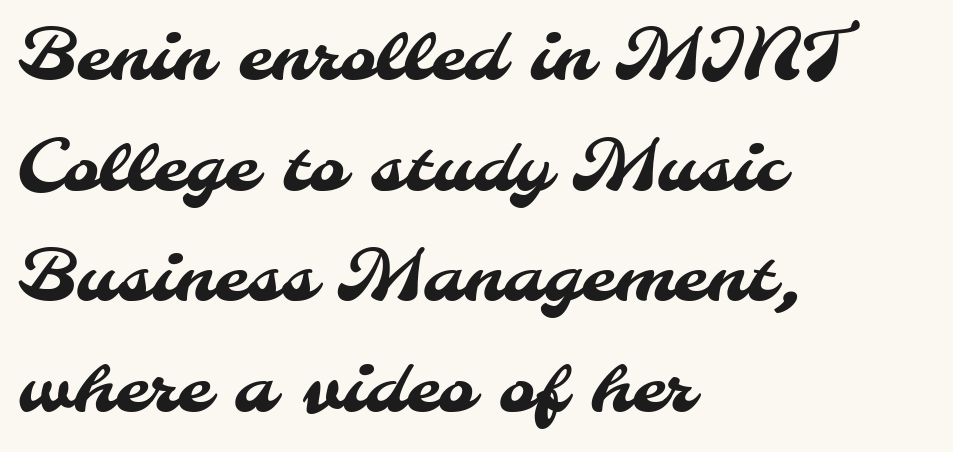
{"serif": "no", "width": "normal", "stroke_contrast": "medium", "x_height": "small", "monospaced": "no", "underline": "no", "align": "left", "line_spacing": "normal", "line_spacing_ratio": 1.58, "letter_spacing": "normal", "letter_spacing_em": 0.0, "glyph_px": 70}
